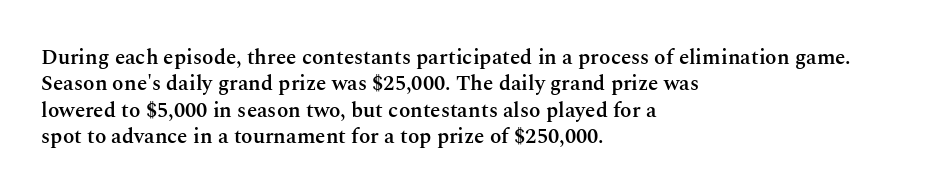
Q: Is the text bold? A: Semi-bold.
Q: Is the text italic (slanted)? A: No, it is upright.
Q: Is the text underlined? A: No.
Q: How is the paragraph aligned? A: Left-aligned.
Q: Is the spacing between letters normal or unusually wide? A: Normal.
Q: Is the spacing between lines tight, normal or loose? A: Normal.
